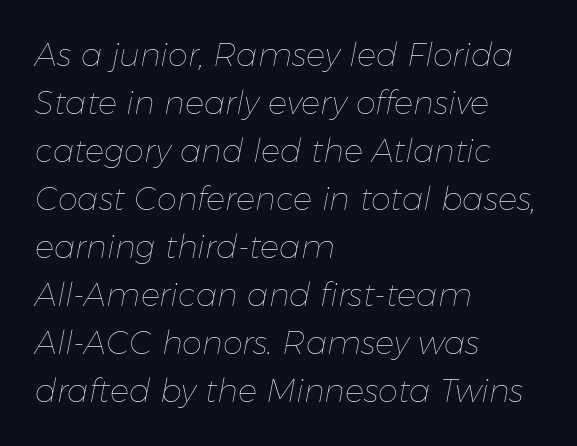
The image shows 32 px thin type, italic (leaning right); set left-aligned, normal line spacing (1.5x), normal letter spacing, not underlined; low stroke contrast and a medium x-height.
